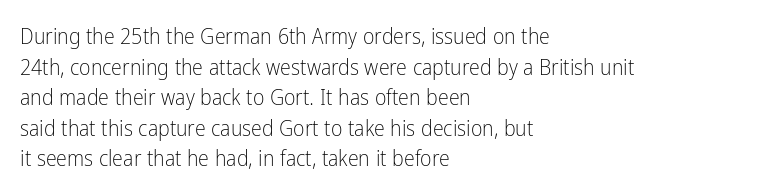
Q: Is the text bold? A: No.
Q: Is the text italic (slanted)? A: No, it is upright.
Q: Is the text underlined? A: No.
Q: How is the paragraph aligned? A: Left-aligned.
Q: Is the spacing between letters normal or unusually wide? A: Normal.
Q: Is the spacing between lines tight, normal or loose? A: Normal.
